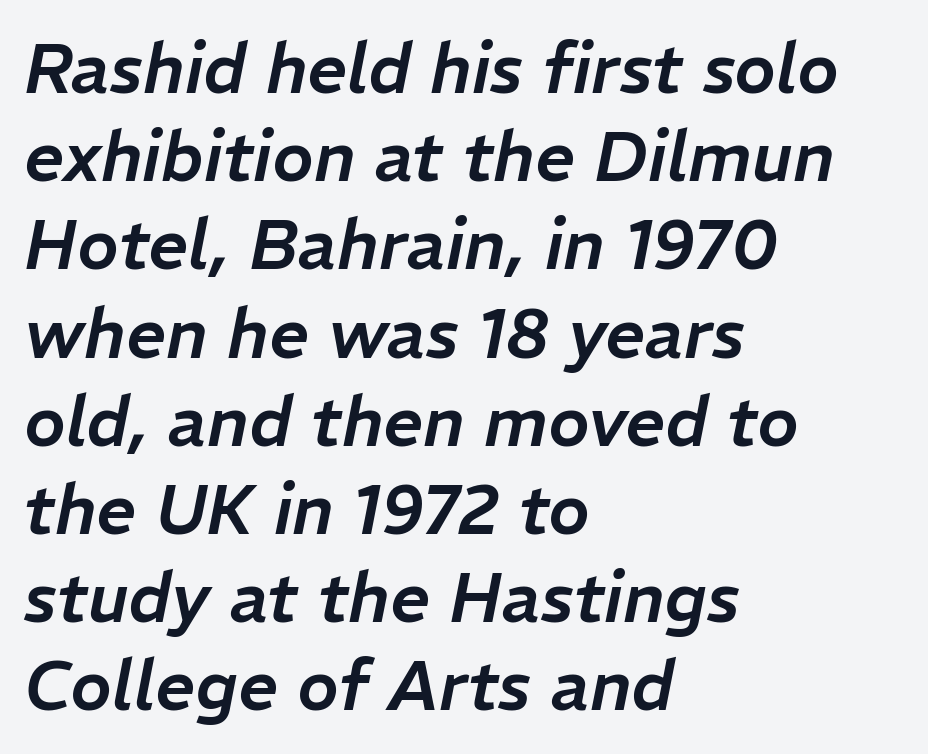
The image shows 70 px text type, italic (leaning right); set left-aligned, normal line spacing (1.26x), normal letter spacing, not underlined; low stroke contrast and a medium x-height.
